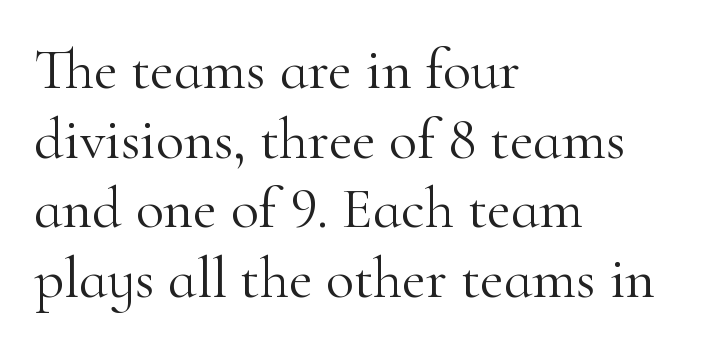
{"serif": "yes", "italic": "no", "bold": "no", "weight": "light", "width": "normal", "stroke_contrast": "high", "x_height": "small", "monospaced": "no", "underline": "no", "align": "left", "line_spacing_ratio": 1.2, "letter_spacing": "normal", "letter_spacing_em": 0.0, "glyph_px": 58}
